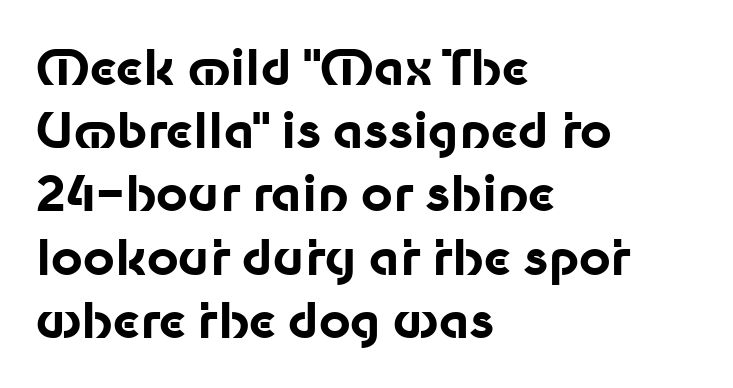
Plain, unruled lines of type. Is this a sans? Yes — the strokes have no serifs. Varying glyph widths throughout — classic text-font behaviour. Here the glyphs are tracked normally, forming tight word shapes. Alignment: flush left.
